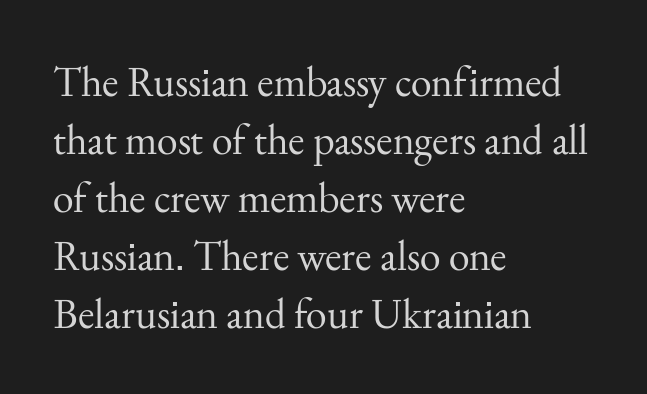
The image shows 42 px regular-weight serif type, upright; set left-aligned, normal line spacing (1.38x), normal letter spacing, not underlined; medium stroke contrast and a small x-height.
